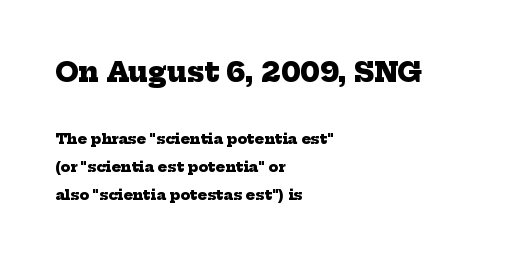
Chunky letters — that's bold for sure. The vertical gap from one line to the next is large. Characters follow at the spacing the type designer built in. The emphasis by scale lands on block number one, above. Any mark beneath the type? The region is blank. Teacher's note: observe the even left margin — that is flush-left alignment.
